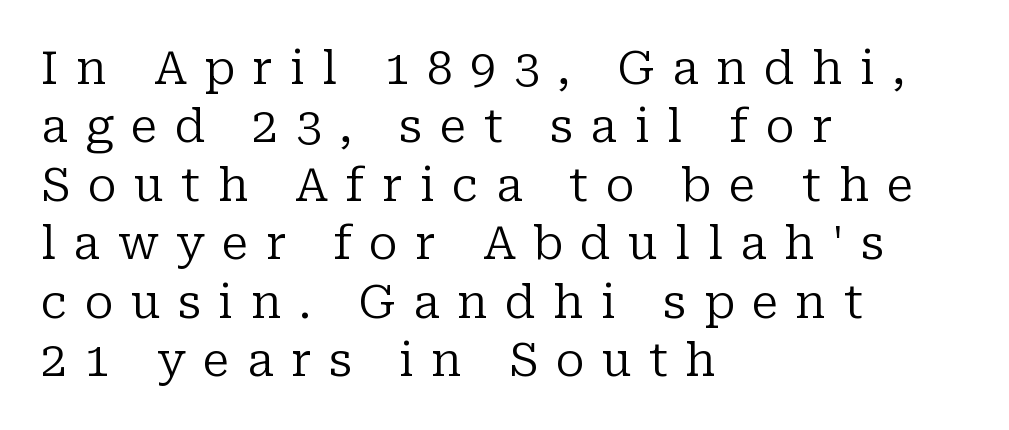
Baseline-to-baseline distance is the conventional proportion of letter height. Visually the block forms a straight wall on the left and a jagged coastline on the right. These lines are rendered in a variable-pitch font. Weight class: somewhere from thin through regular. Quick note: not italic, upright. To sum up the face: it has serifs.
